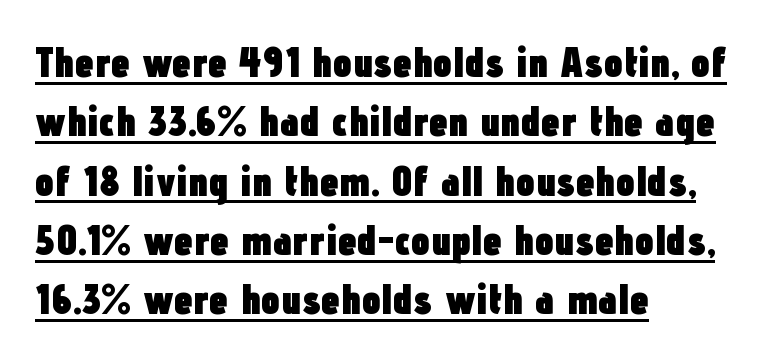
{"serif": "no", "italic": "no", "bold": "yes", "weight": "heavy", "width": "condensed", "stroke_contrast": "low", "x_height": "medium", "monospaced": "no", "underline": "yes", "align": "left", "line_spacing": "normal", "line_spacing_ratio": 1.38, "letter_spacing": "normal", "letter_spacing_em": 0.0, "glyph_px": 43}
